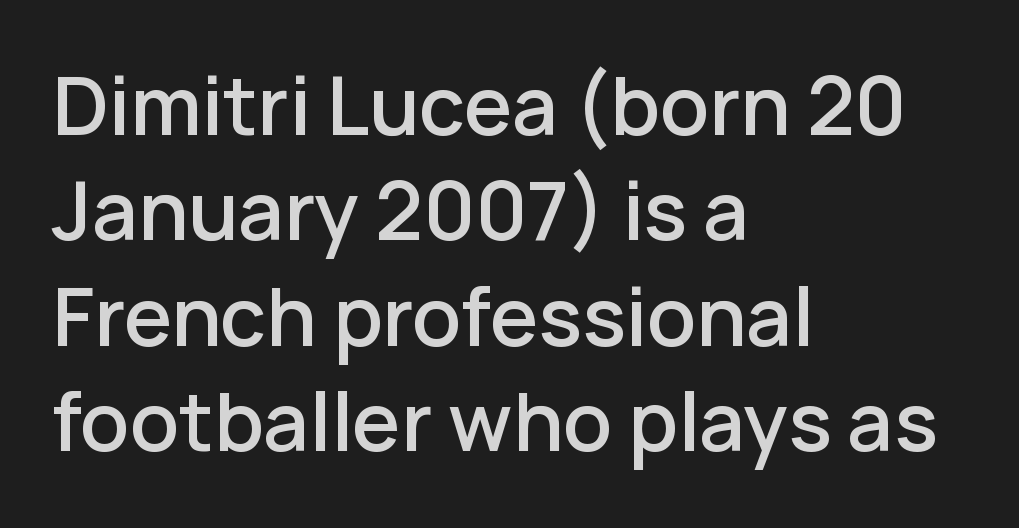
The image shows 78 px semibold sans-serif type, upright; set left-aligned, normal line spacing (1.35x), normal letter spacing, not underlined; low stroke contrast and a medium x-height.
